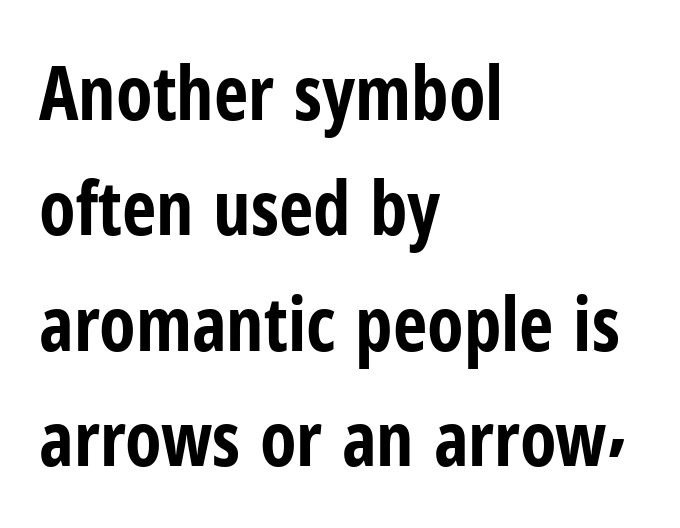
Grotesque or geometric, the face here clearly has no serifs. Line starts are locked; line ends wander. Check under the words: just untouched page. Spacing between characters is what you'd get straight out of the box.
